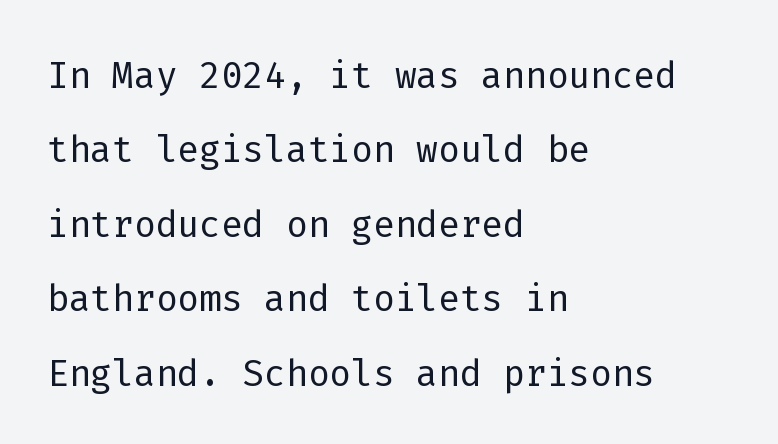
Default kerning and tracking; the words read as compact shapes. Examine the stroke ends and you'll find no serifs. These glyphs show unthickened strokes, regular width or finer. Upright lettering throughout.
